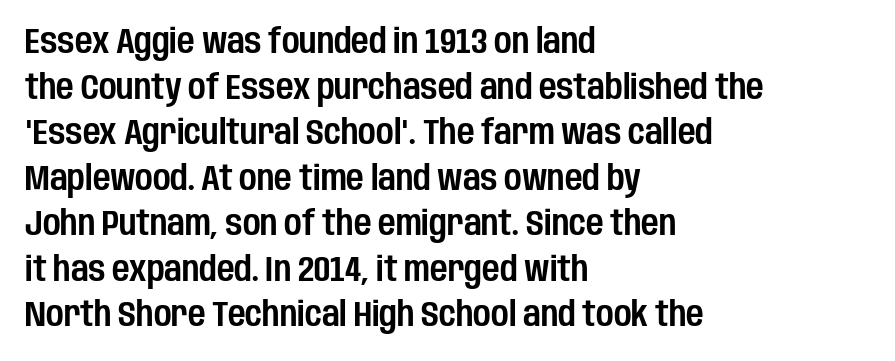
Alignment: flush left. Tall strokes in this sample are plumb rather than angled. Tracking value appears to be zero — textbook default spacing. In terms of leading, this rendering sits right in the middle.
